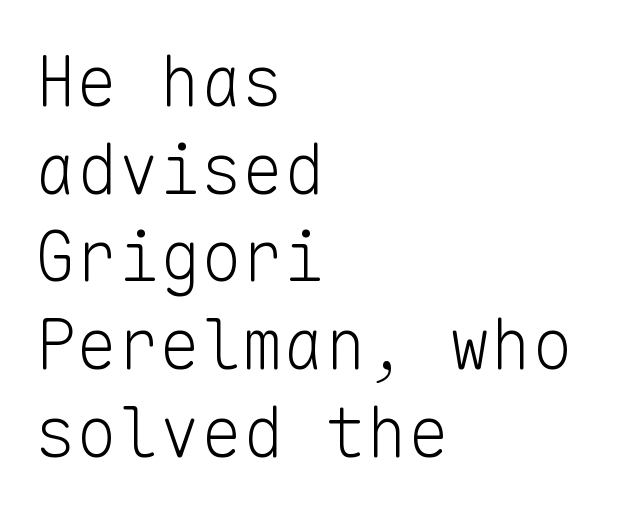
{"serif": "no", "italic": "no", "bold": "no", "weight": "light", "width": "normal", "stroke_contrast": "low", "x_height": "medium", "monospaced": "yes", "underline": "no", "align": "left", "line_spacing": "normal", "line_spacing_ratio": 1.27, "letter_spacing": "normal", "letter_spacing_em": 0.0, "glyph_px": 69}
